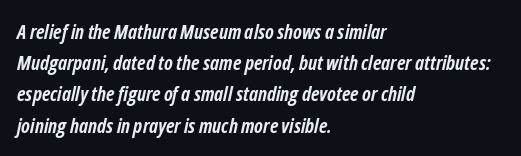
Every character sits at an angle, as italics do. A typesetter would call this leading conventional body-copy spacing. Typesetter's note: full bold, strokes at maximum text heaviness. Casual observation: everything's shoved over to the left. Standard letterfit; no display-style spreading of the glyphs.
